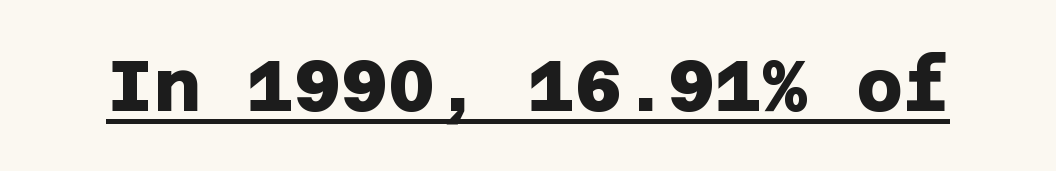
The image shows 72 px heavy sans-serif type; set normal letter spacing, underlined; low stroke contrast and a large x-height.
